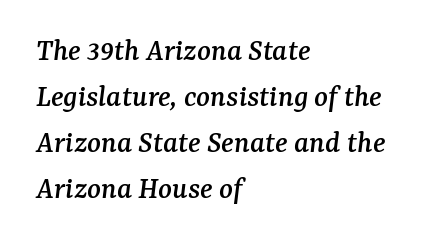
The baseline area is clear. The text block is weighted toward the left margin, trailing off unevenly rightward. Vertically, the passage feels balanced, rows spaced as you'd expect. It's the slanting kind of type. Spacing verdict: proportional, widths tailored to each character.
